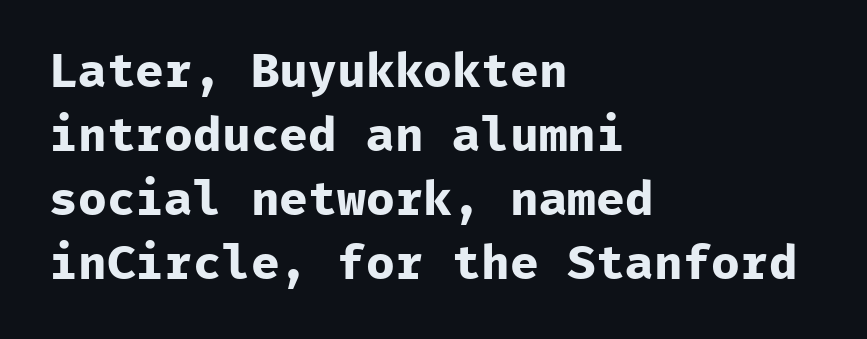
The image shows 48 px bold sans-serif type, upright, monospaced; set left-aligned, normal line spacing (1.33x), normal letter spacing, not underlined; low stroke contrast and a medium x-height.
